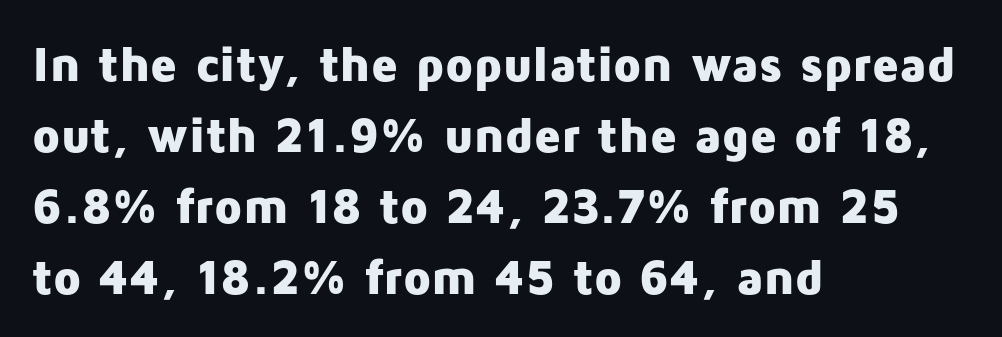
{"serif": "no", "italic": "no", "bold": "yes", "weight": "heavy", "width": "normal", "stroke_contrast": "low", "x_height": "medium", "monospaced": "no", "underline": "no", "align": "left", "line_spacing": "normal", "line_spacing_ratio": 1.42, "letter_spacing": "normal", "letter_spacing_em": 0.0, "glyph_px": 50}
